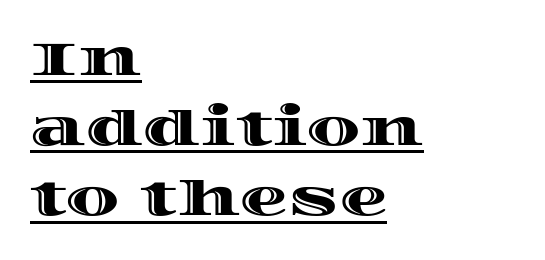
The image shows 48 px wide type, upright; set left-aligned, normal line spacing (1.46x), normal letter spacing, underlined; a large x-height.
